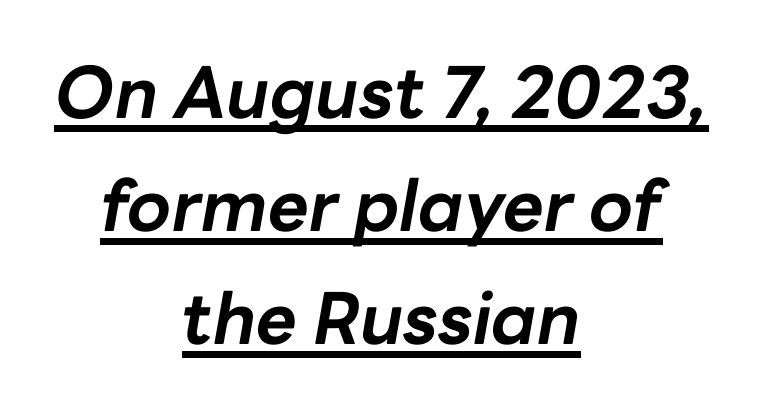
The setting favours the middle, as headings and verse often do. Does the leading feel generous? No, just average. Each letter keeps its own natural width here, so spacing adapts to shape. A full-strength bold gives these letters their thick strokes. Quick note: italic. Like a heading marked for emphasis, these lines bear an underscore.
